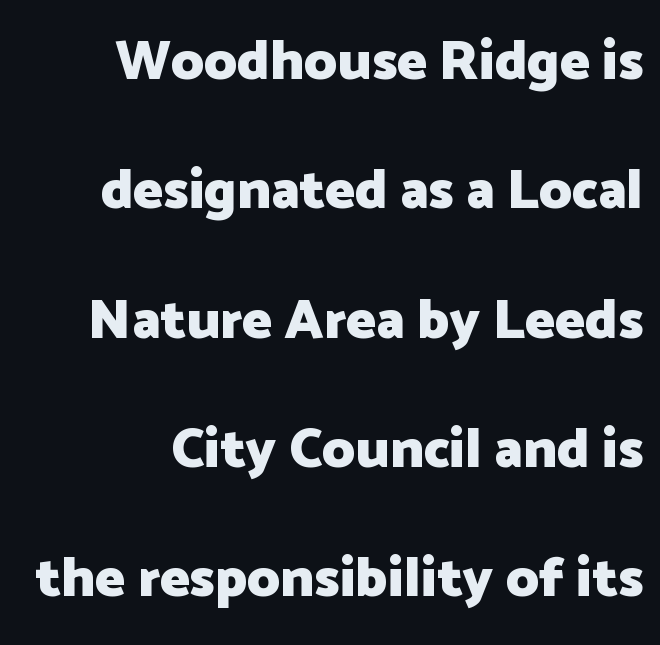
Q: Is the text bold? A: Yes.
Q: Is the text italic (slanted)? A: No, it is upright.
Q: Is the typeface a serif or a sans-serif typeface? A: Sans-serif.
Q: Is the text underlined? A: No.
Q: How is the paragraph aligned? A: Right-aligned.
Q: Is the spacing between letters normal or unusually wide? A: Normal.
Q: Is the spacing between lines tight, normal or loose? A: Loose.
Q: Width (condensed, normal, or wide)? A: Normal.
Q: Stroke contrast? A: Low.
Q: x-height? A: Medium.
Q: Monospaced? A: No.
